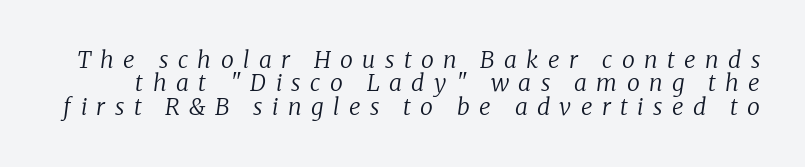
In terms of letterspacing, this is a distinctly airy, spread setting. No chunkiness to these letters — they're not bold. Is the type slanted? Yes — the strokes lean at a clear angle. The leading is snug, giving the passage a crowded texture. The zone under the glyphs is completely vacant.
